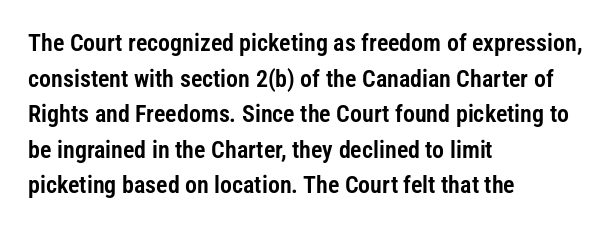
{"italic": "no", "underline": "no", "align": "left", "line_spacing": "normal", "line_spacing_ratio": 1.48, "letter_spacing": "normal", "letter_spacing_em": 0.0, "glyph_px": 24}
